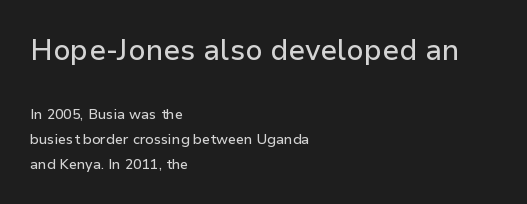
The image shows 29 px sans-serif type, upright; set left-aligned, line spacing 1.76x, normal letter spacing, not underlined; the first (top) block is 2.07x larger; low stroke contrast and a medium x-height.
